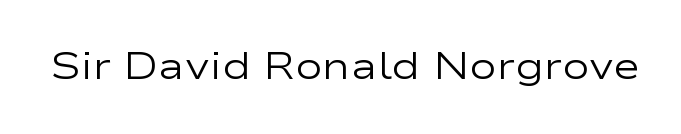
Font category for this specimen: sans-serif. Characters follow at the spacing the type designer built in. Lines of text with bare space underneath. The face used here is proportionally spaced, like ordinary book or web type.
